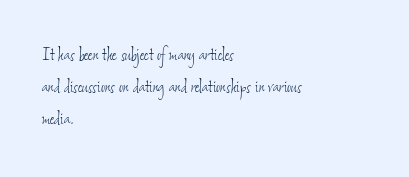
{"bold": "no", "underline": "no", "align": "left", "line_spacing": "normal", "line_spacing_ratio": 1.46, "letter_spacing": "normal", "letter_spacing_em": 0.0, "glyph_px": 22}
